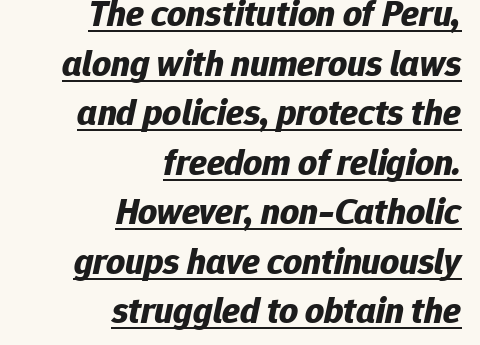
{"italic": "yes", "lean": "right", "slant_degrees": 12, "bold": "yes", "weight": "bold", "width": "normal", "stroke_contrast": "low", "x_height": "medium", "monospaced": "no", "underline": "yes", "align": "right", "line_spacing": "normal", "line_spacing_ratio": 1.34, "letter_spacing": "normal", "letter_spacing_em": 0.0, "glyph_px": 37}
